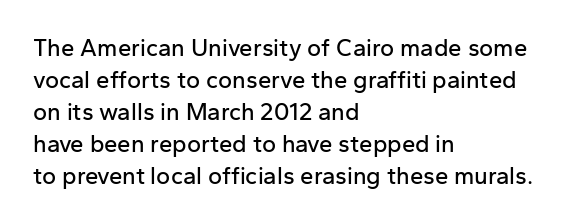
Q: Is the text italic (slanted)? A: No, it is upright.
Q: Is the text underlined? A: No.
Q: How is the paragraph aligned? A: Left-aligned.
Q: Is the spacing between letters normal or unusually wide? A: Normal.
Q: Is the spacing between lines tight, normal or loose? A: Normal.
